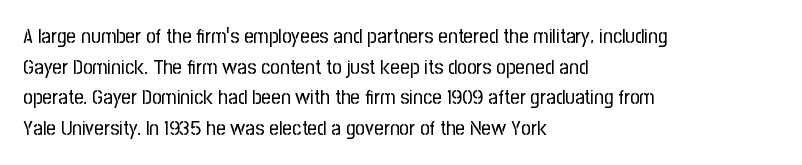
The image shows 21 px text type, upright; set left-aligned, normal line spacing (1.46x), normal letter spacing, not underlined.
